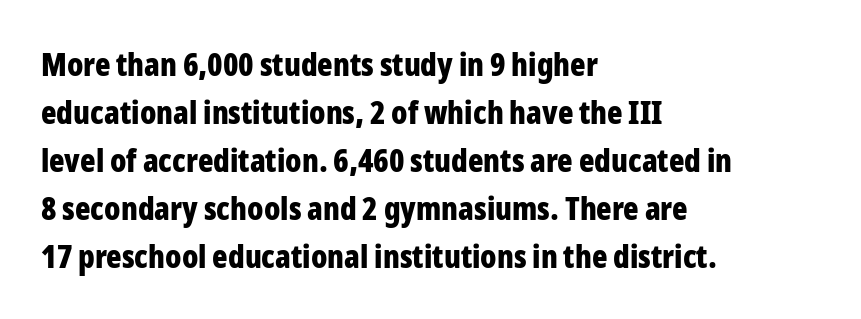
{"serif": "no", "italic": "no", "bold": "yes", "weight": "bold", "width": "condensed", "stroke_contrast": "low", "x_height": "medium", "monospaced": "no", "underline": "no", "align": "left", "line_spacing": "normal", "line_spacing_ratio": 1.5, "letter_spacing": "normal", "letter_spacing_em": 0.0, "glyph_px": 32}
